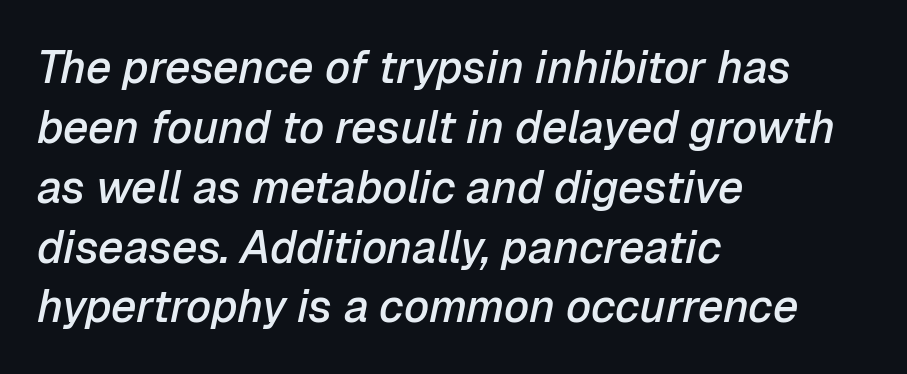
Q: Is the text bold? A: Semi-bold.
Q: Is the text italic (slanted)? A: Yes, it leans right by about 12 degrees.
Q: Is the text underlined? A: No.
Q: How is the paragraph aligned? A: Left-aligned.
Q: Is the spacing between letters normal or unusually wide? A: Normal.
Q: Is the spacing between lines tight, normal or loose? A: Normal.
Q: Width (condensed, normal, or wide)? A: Normal.
Q: Stroke contrast? A: Low.
Q: x-height? A: Medium.
Q: Monospaced? A: No.
